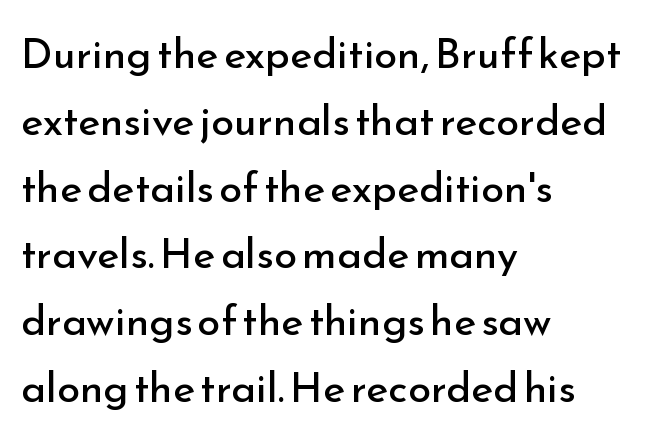
The image shows 42 px regular-weight sans-serif type, upright; set left-aligned, normal line spacing (1.59x), normal letter spacing, not underlined; low stroke contrast and a small x-height.
